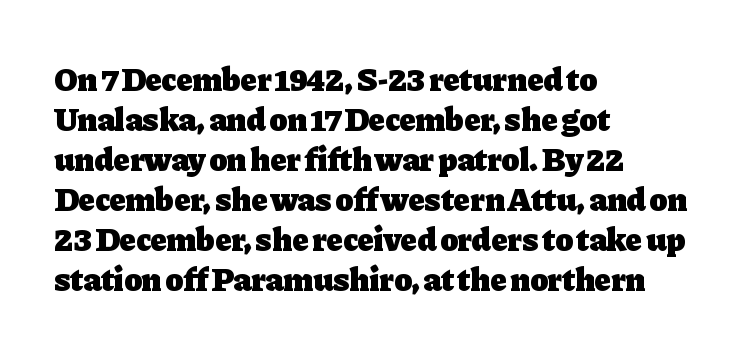
Q: Is the text bold? A: Yes.
Q: Is the text italic (slanted)? A: No, it is upright.
Q: Is the typeface a serif or a sans-serif typeface? A: Serif.
Q: Is the text underlined? A: No.
Q: How is the paragraph aligned? A: Left-aligned.
Q: Is the spacing between letters normal or unusually wide? A: Normal.
Q: Width (condensed, normal, or wide)? A: Normal.
Q: Stroke contrast? A: Low.
Q: x-height? A: Medium.
Q: Monospaced? A: No.
